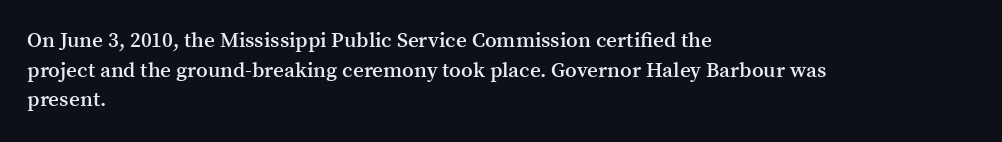
Q: Is the text bold? A: Semi-bold.
Q: Is the text italic (slanted)? A: No, it is upright.
Q: Is the text underlined? A: No.
Q: How is the paragraph aligned? A: Left-aligned.
Q: Is the spacing between letters normal or unusually wide? A: Normal.
Q: Is the spacing between lines tight, normal or loose? A: Normal.
